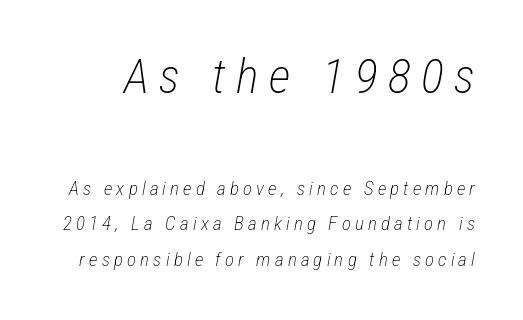
{"italic": "yes", "lean": "right", "slant_degrees": 12, "bold": "no", "weight": "light", "width": "condensed", "stroke_contrast": "low", "x_height": "medium", "monospaced": "no", "underline": "no", "line_spacing_ratio": 1.88, "letter_spacing": "wide", "letter_spacing_em": 0.22, "larger_block": "first", "size_ratio": 2.53, "glyph_px": 48}
